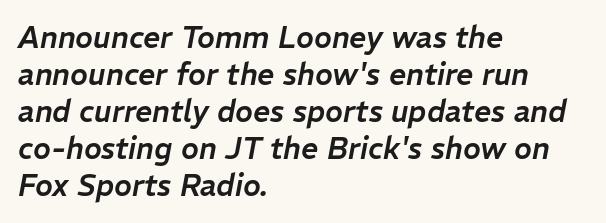
Q: Is the text italic (slanted)? A: Yes, it leans right by about 11 degrees.
Q: Is the text underlined? A: No.
Q: How is the paragraph aligned? A: Left-aligned.
Q: Is the spacing between letters normal or unusually wide? A: Normal.
Q: Width (condensed, normal, or wide)? A: Normal.
Q: Stroke contrast? A: Low.
Q: x-height? A: Medium.
Q: Monospaced? A: No.
